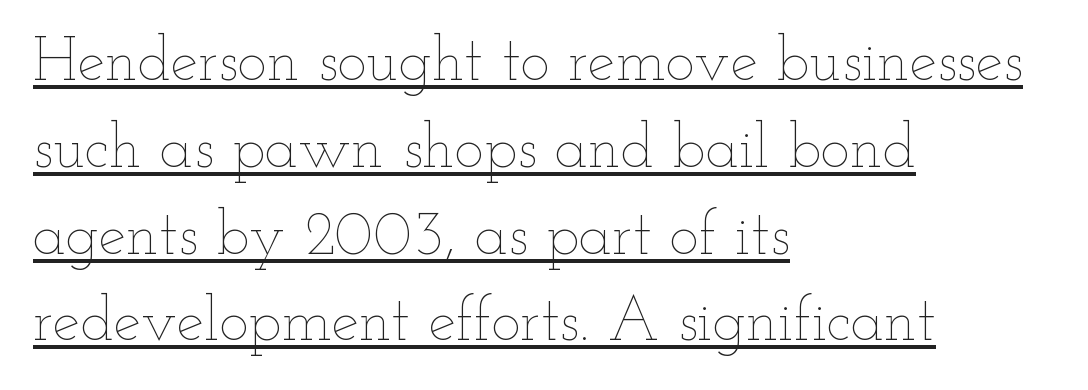
Q: Is the text bold? A: No.
Q: Is the text italic (slanted)? A: No, it is upright.
Q: Is the text underlined? A: Yes.
Q: How is the paragraph aligned? A: Left-aligned.
Q: Is the spacing between letters normal or unusually wide? A: Normal.
Q: Is the spacing between lines tight, normal or loose? A: Normal.
Q: Width (condensed, normal, or wide)? A: Wide.
Q: Stroke contrast? A: Low.
Q: x-height? A: Small.
Q: Monospaced? A: No.
